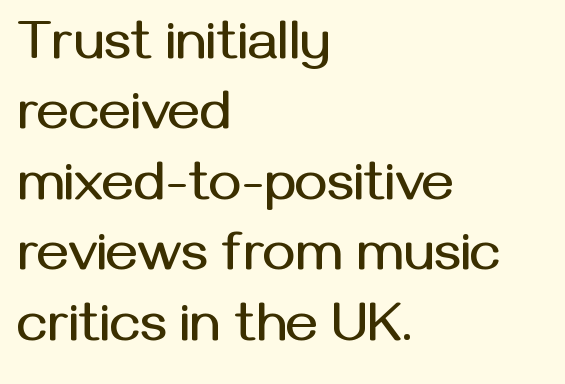
The image shows 55 px sans-serif type, upright; set left-aligned, normal line spacing (1.28x), normal letter spacing, not underlined; medium stroke contrast and a medium x-height.
